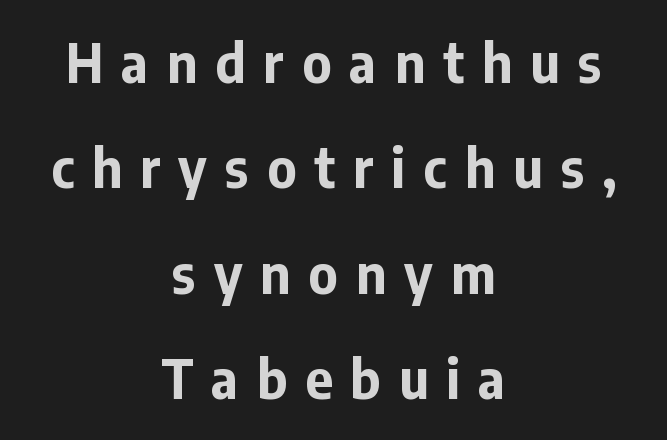
{"serif": "no", "italic": "no", "bold": "yes", "weight": "bold", "width": "normal", "stroke_contrast": "low", "x_height": "medium", "monospaced": "no", "underline": "no", "align": "center", "line_spacing": "loose", "line_spacing_ratio": 1.99, "letter_spacing": "wide", "letter_spacing_em": 0.34, "glyph_px": 53}
